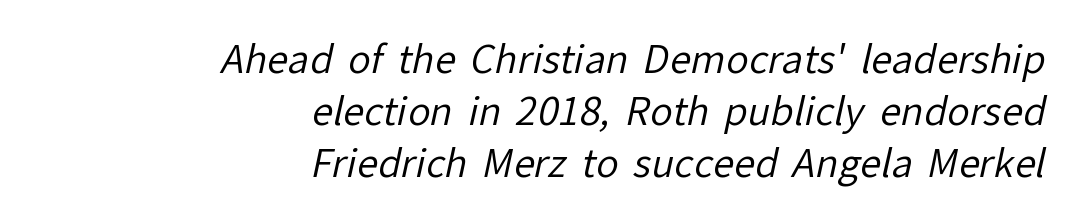
Q: Is the text bold? A: No.
Q: Is the typeface a serif or a sans-serif typeface? A: Sans-serif.
Q: Is the text underlined? A: No.
Q: How is the paragraph aligned? A: Right-aligned.
Q: Is the spacing between letters normal or unusually wide? A: Normal.
Q: Is the spacing between lines tight, normal or loose? A: Normal.
Q: Width (condensed, normal, or wide)? A: Normal.
Q: Stroke contrast? A: Low.
Q: x-height? A: Medium.
Q: Monospaced? A: No.
